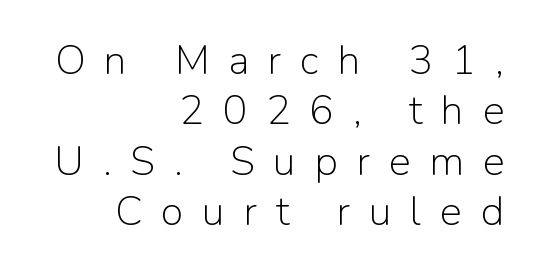
Q: Is the text bold? A: No.
Q: Is the text italic (slanted)? A: No, it is upright.
Q: Is the typeface a serif or a sans-serif typeface? A: Sans-serif.
Q: Is the text underlined? A: No.
Q: How is the paragraph aligned? A: Right-aligned.
Q: Is the spacing between letters normal or unusually wide? A: Unusually wide.
Q: Width (condensed, normal, or wide)? A: Normal.
Q: Stroke contrast? A: Low.
Q: x-height? A: Medium.
Q: Monospaced? A: No.
